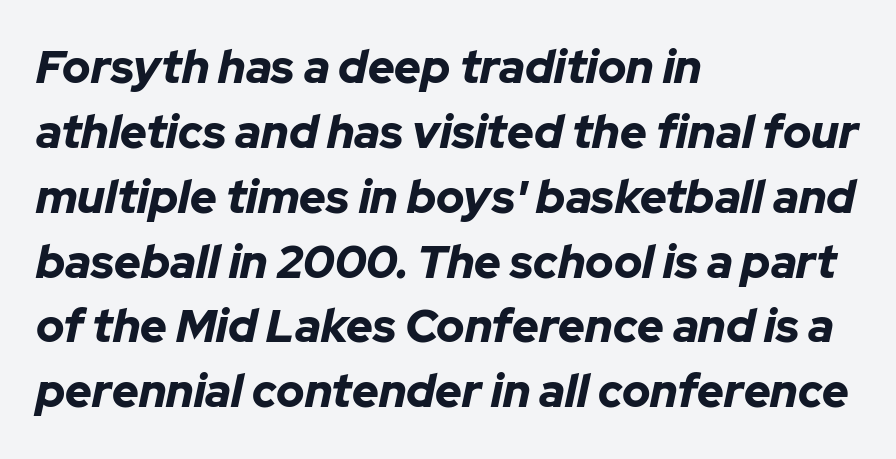
Q: Is the text bold? A: Yes.
Q: Is the text italic (slanted)? A: Yes, it leans right by about 12 degrees.
Q: Is the text underlined? A: No.
Q: How is the paragraph aligned? A: Left-aligned.
Q: Is the spacing between letters normal or unusually wide? A: Normal.
Q: Is the spacing between lines tight, normal or loose? A: Normal.
Q: Width (condensed, normal, or wide)? A: Normal.
Q: Stroke contrast? A: Low.
Q: x-height? A: Medium.
Q: Monospaced? A: No.
